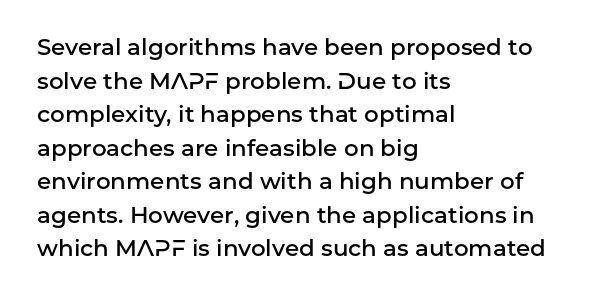
The image shows 23 px text type, upright; set left-aligned, normal line spacing (1.46x), normal letter spacing, not underlined.
